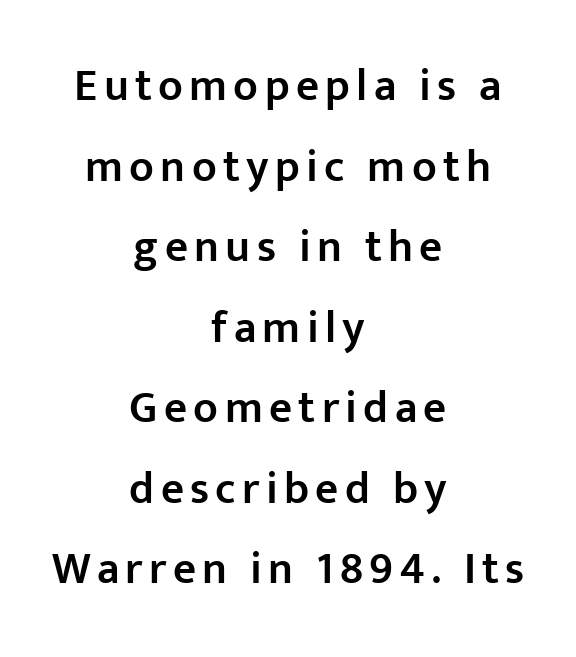
A fair bit of extra ink — the face is semibold, not bold. Serif or sans? Sans — the stroke terminals are bare. A typesetter would mark this as roman, not italic. The space directly below the letters is spotless. The passage shown is typed in a proportional face where columns would drift. These lines stack symmetrically, like a column narrowing and widening about its center.
